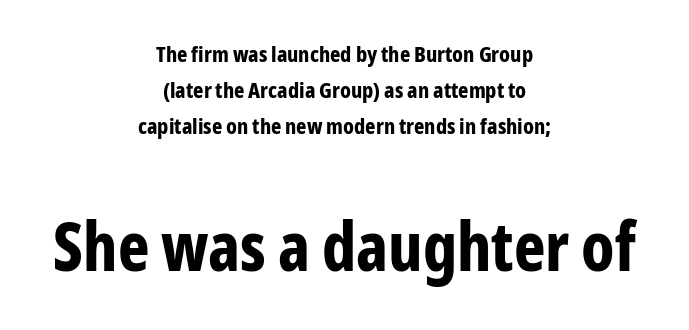
The image shows 67 px bold, condensed sans-serif type, upright; set centered, normal line spacing (1.63x), normal letter spacing, not underlined; the second (bottom) block is 3.05x larger; low stroke contrast and a medium x-height.
